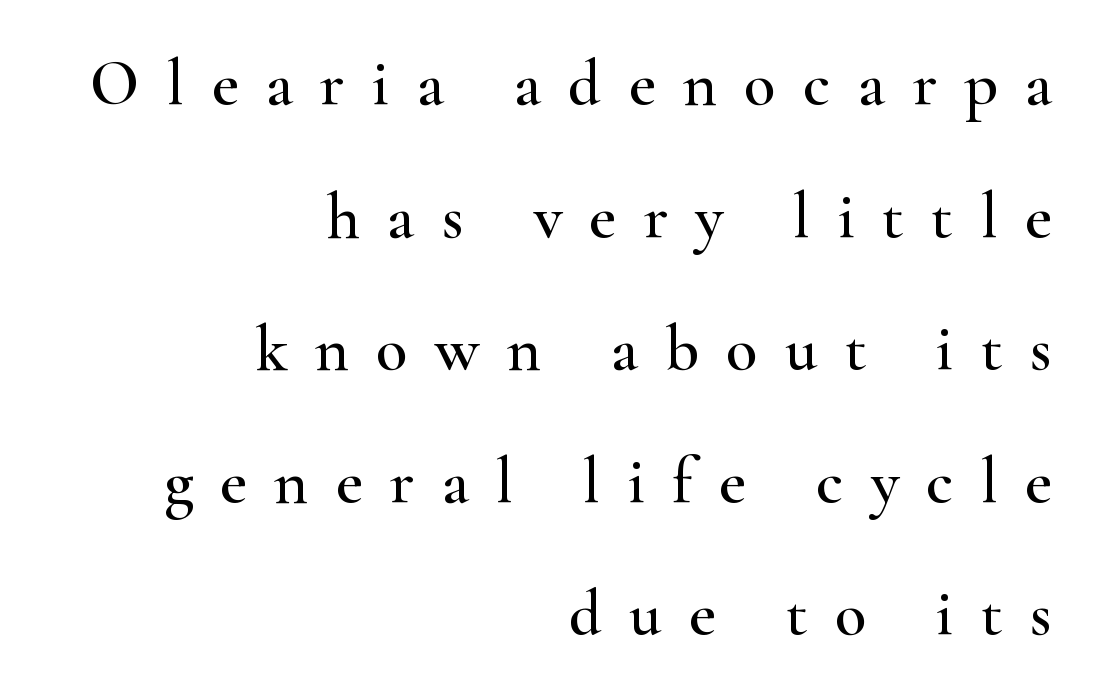
Is the block centered? No — it sits flush against the right margin. Leading is clearly above the norm, producing a sparse column. Check where the strokes stop: tiny serifs finish them off. Inter-character spacing is expanded well beyond the font's built-in metrics. Descenders are the only things crossing below the line.
